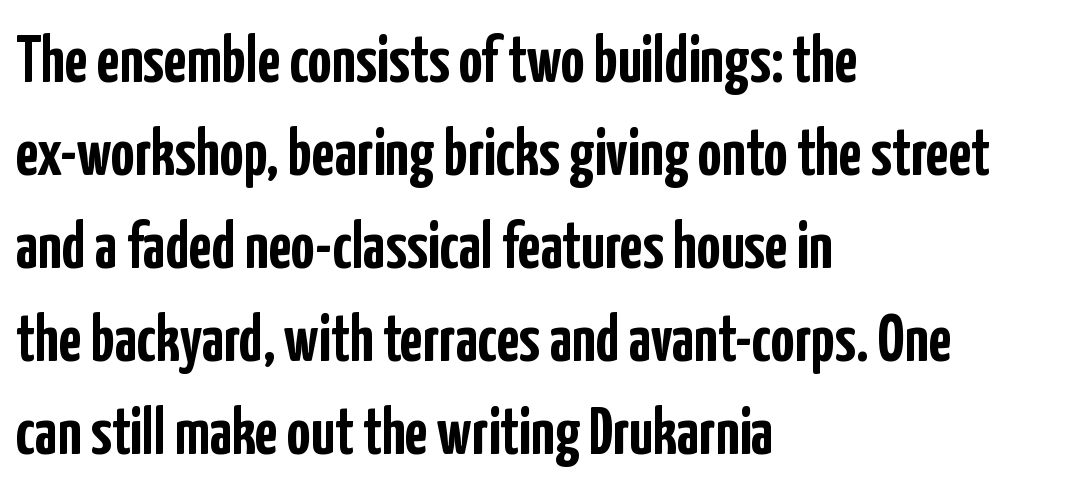
Q: Is the text bold? A: Yes.
Q: Is the text italic (slanted)? A: No, it is upright.
Q: Is the typeface a serif or a sans-serif typeface? A: Sans-serif.
Q: Is the text underlined? A: No.
Q: How is the paragraph aligned? A: Left-aligned.
Q: Is the spacing between letters normal or unusually wide? A: Normal.
Q: Is the spacing between lines tight, normal or loose? A: Normal.
Q: Width (condensed, normal, or wide)? A: Condensed.
Q: Stroke contrast? A: Low.
Q: x-height? A: Medium.
Q: Monospaced? A: No.
